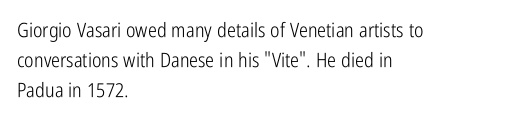
The face looks like a standard text weight, possibly lighter. A normal amount of white space separates one row of letters from the next. Line beginnings align vertically; line endings do not. The horizontal fit of the characters is conventional and even. The passage shown is not underscored anywhere.
